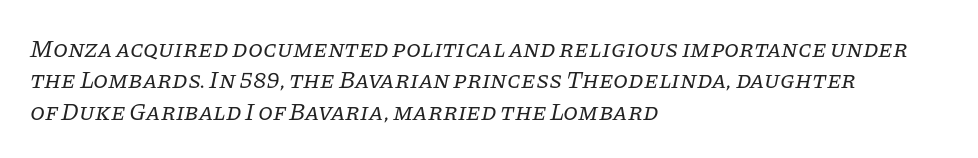
Q: Is the text bold? A: No.
Q: Is the text italic (slanted)? A: Yes, it leans right by about 11 degrees.
Q: Is the text underlined? A: No.
Q: How is the paragraph aligned? A: Left-aligned.
Q: Is the spacing between letters normal or unusually wide? A: Normal.
Q: Is the spacing between lines tight, normal or loose? A: Normal.
